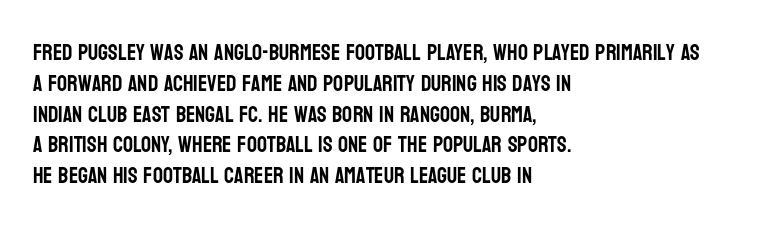
Q: Is the text italic (slanted)? A: No, it is upright.
Q: Is the text underlined? A: No.
Q: How is the paragraph aligned? A: Left-aligned.
Q: Is the spacing between letters normal or unusually wide? A: Normal.
Q: Is the spacing between lines tight, normal or loose? A: Normal.
